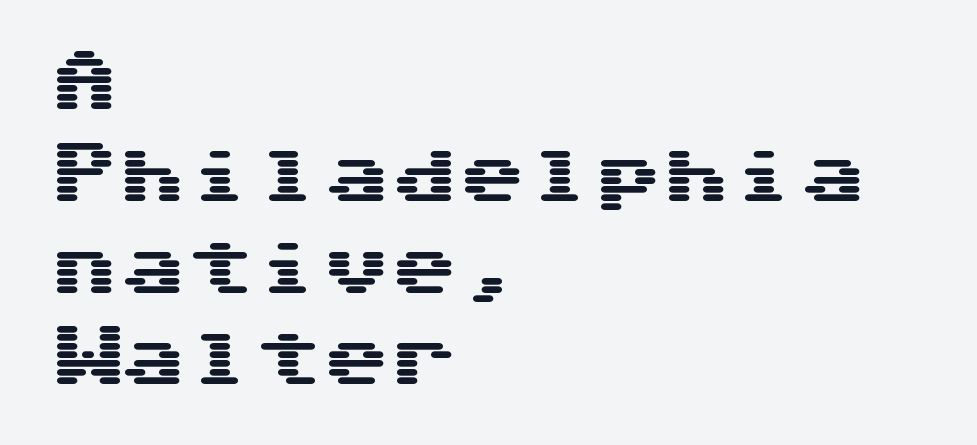
Q: Is the text italic (slanted)? A: No, it is upright.
Q: Is the typeface a serif or a sans-serif typeface? A: Sans-serif.
Q: Is the text underlined? A: No.
Q: How is the paragraph aligned? A: Left-aligned.
Q: Is the spacing between letters normal or unusually wide? A: Normal.
Q: Is the spacing between lines tight, normal or loose? A: Normal.
Q: Width (condensed, normal, or wide)? A: Wide.
Q: Stroke contrast? A: Medium.
Q: x-height? A: Medium.
